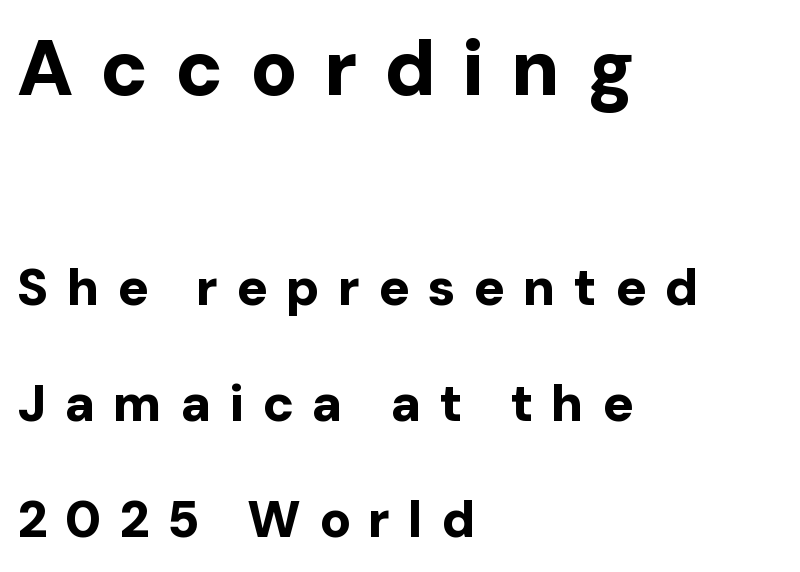
Has an underline been added? It has not. The line texture is sparse and dotted thanks to wide tracking. All the whitespace from short lines collects on the right. The passage shown is emphatically bold.
